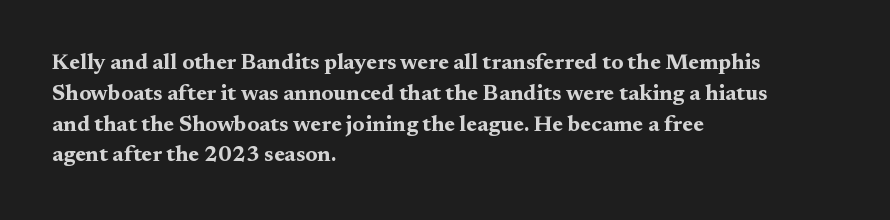
Q: Is the text bold? A: Yes.
Q: Is the text italic (slanted)? A: No, it is upright.
Q: Is the text underlined? A: No.
Q: How is the paragraph aligned? A: Left-aligned.
Q: Is the spacing between letters normal or unusually wide? A: Normal.
Q: Is the spacing between lines tight, normal or loose? A: Normal.
